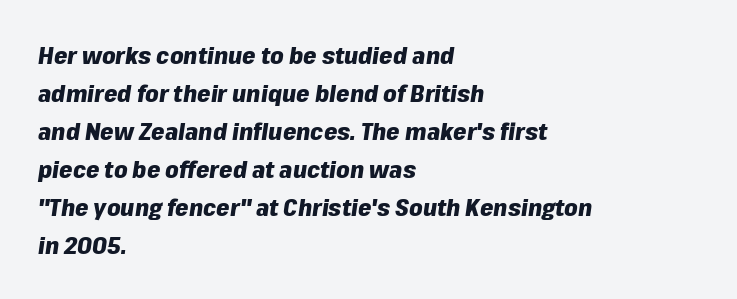
Q: Is the text bold? A: Yes.
Q: Is the text italic (slanted)? A: Yes, it leans right by about 8 degrees.
Q: Is the text underlined? A: No.
Q: How is the paragraph aligned? A: Left-aligned.
Q: Is the spacing between letters normal or unusually wide? A: Normal.
Q: Is the spacing between lines tight, normal or loose? A: Normal.
